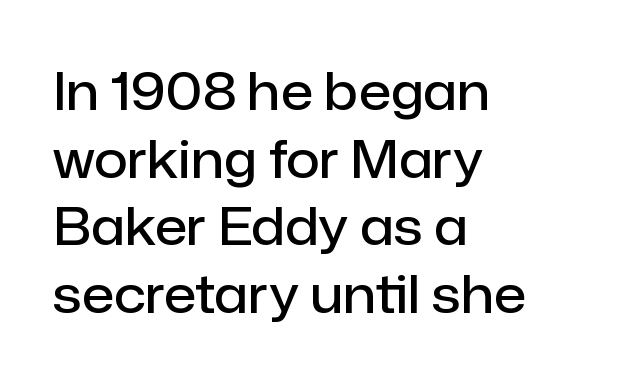
Q: Is the text bold? A: Semi-bold.
Q: Is the text italic (slanted)? A: No, it is upright.
Q: Is the typeface a serif or a sans-serif typeface? A: Sans-serif.
Q: Is the text underlined? A: No.
Q: How is the paragraph aligned? A: Left-aligned.
Q: Is the spacing between letters normal or unusually wide? A: Normal.
Q: Is the spacing between lines tight, normal or loose? A: Normal.
Q: Width (condensed, normal, or wide)? A: Normal.
Q: Stroke contrast? A: Low.
Q: x-height? A: Medium.
Q: Monospaced? A: No.
